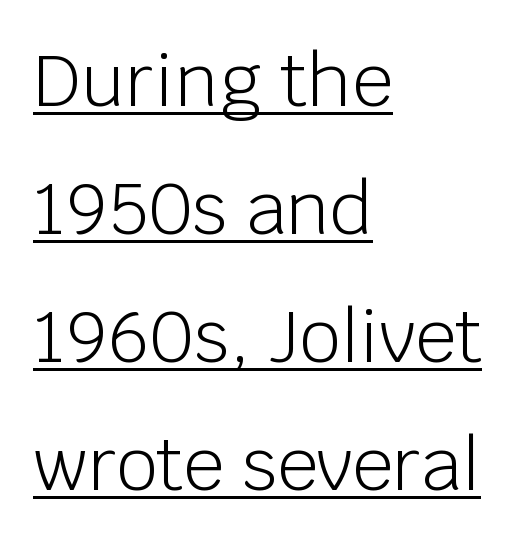
The image shows 72 px light sans-serif type, upright; set left-aligned, line spacing 1.78x, normal letter spacing, underlined; low stroke contrast and a large x-height.
